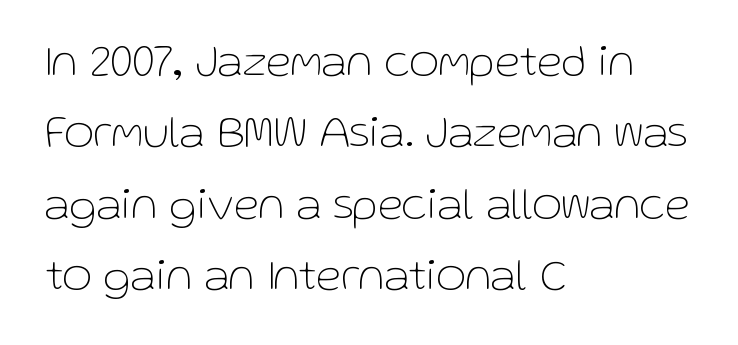
{"serif": "no", "italic": "no", "bold": "no", "weight": "thin", "width": "normal", "stroke_contrast": "low", "x_height": "medium", "monospaced": "no", "underline": "no", "align": "left", "line_spacing": "normal", "line_spacing_ratio": 1.55, "letter_spacing": "normal", "letter_spacing_em": 0.0, "glyph_px": 46}
